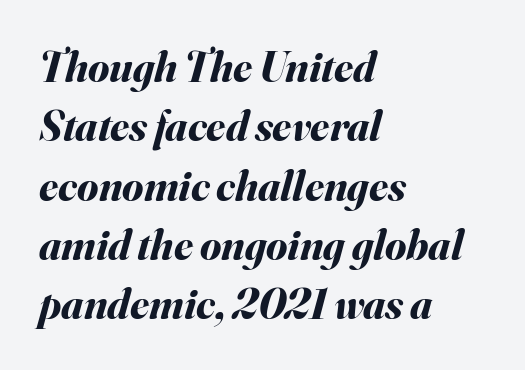
The image shows 43 px bold type, italic (leaning right); set left-aligned, normal line spacing (1.38x), normal letter spacing, not underlined; medium stroke contrast and a small x-height.
